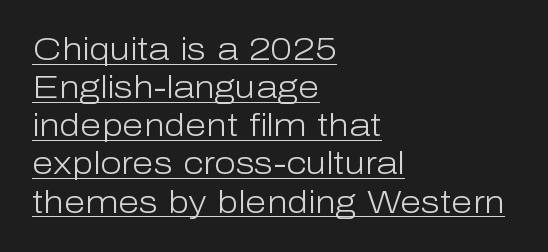
The image shows 31 px light sans-serif type, upright; set left-aligned, line spacing 1.23x, normal letter spacing, underlined; low stroke contrast and a medium x-height.
